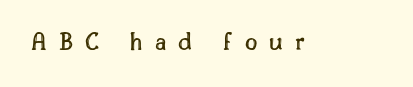
Underlining? Definitely not there. The gaps between neighbouring characters are conspicuously large. Nope, not italic — everything's standing straight.
